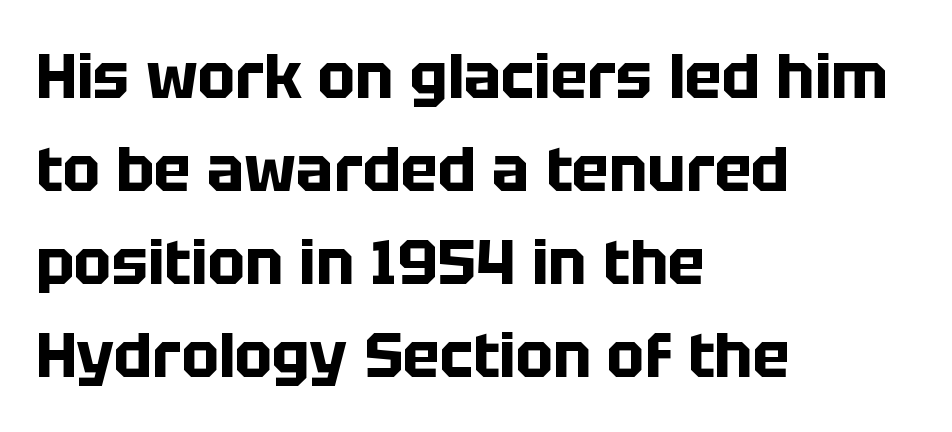
{"serif": "no", "italic": "no", "bold": "yes", "weight": "bold", "width": "normal", "stroke_contrast": "low", "x_height": "large", "monospaced": "no", "underline": "no", "align": "left", "line_spacing": "normal", "line_spacing_ratio": 1.5, "letter_spacing": "normal", "letter_spacing_em": 0.0, "glyph_px": 62}
